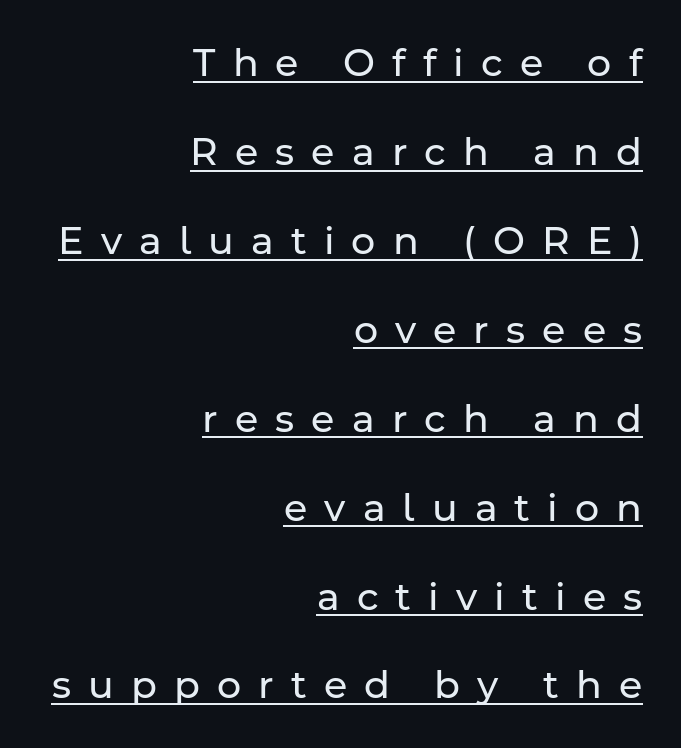
Q: Is the text bold? A: No.
Q: Is the text italic (slanted)? A: No, it is upright.
Q: Is the typeface a serif or a sans-serif typeface? A: Sans-serif.
Q: Is the text underlined? A: Yes.
Q: How is the paragraph aligned? A: Right-aligned.
Q: Is the spacing between letters normal or unusually wide? A: Unusually wide.
Q: Is the spacing between lines tight, normal or loose? A: Loose.
Q: Width (condensed, normal, or wide)? A: Normal.
Q: Stroke contrast? A: Low.
Q: x-height? A: Medium.
Q: Monospaced? A: No.
